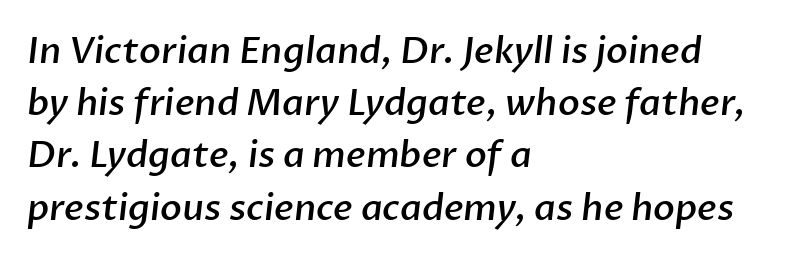
{"serif": "no", "bold": "semi", "weight": "semibold", "width": "normal", "stroke_contrast": "low", "x_height": "medium", "monospaced": "no", "underline": "no", "align": "left", "line_spacing": "normal", "line_spacing_ratio": 1.45, "letter_spacing": "normal", "letter_spacing_em": 0.0, "glyph_px": 36}
